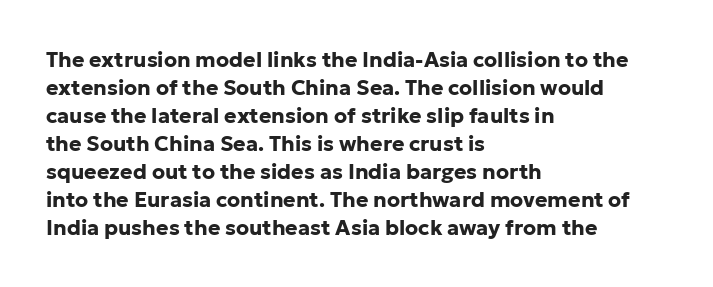
Style check: upright. Reading down the block, your eye returns to a fixed left position each line. This rendering leaves character spacing at its baseline value. Check under the words: just untouched page.
